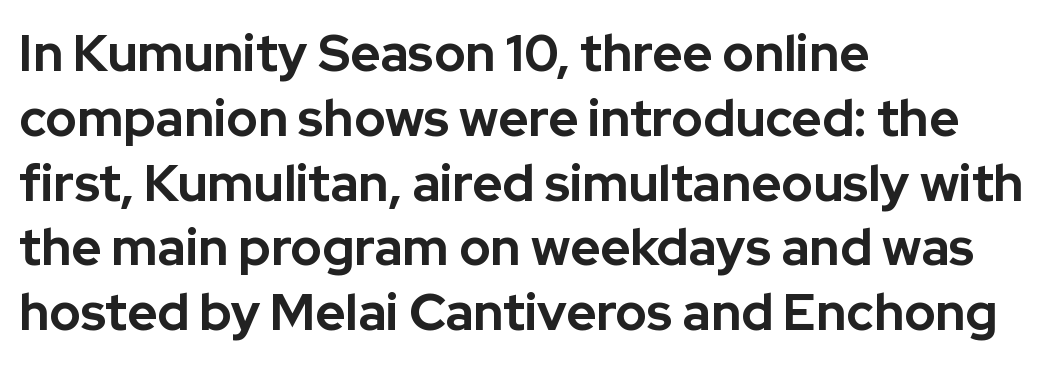
The image shows 51 px bold sans-serif type, upright; set left-aligned, normal line spacing (1.27x), normal letter spacing, not underlined; low stroke contrast and a medium x-height.
